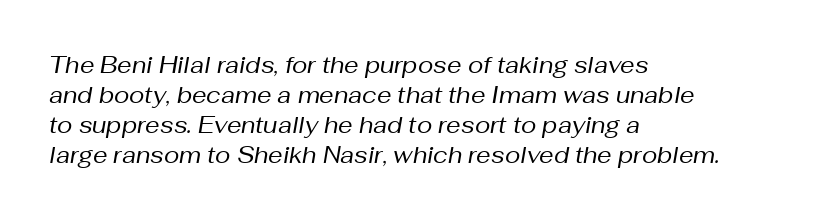
Slanted lettering throughout. The string is rendered with underlining switched off. Tracking here is standard; glyphs follow each other at the usual distance. The typesetting does not lean heavy: it is not bold.
